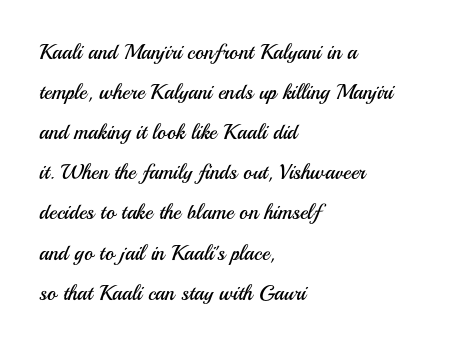
The image shows 21 px text type; set left-aligned, loose line spacing (1.91x), normal letter spacing, not underlined.
